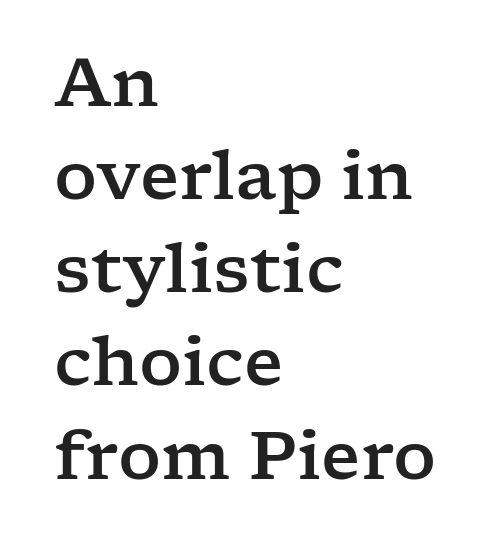
{"serif": "yes", "italic": "no", "width": "wide", "stroke_contrast": "low", "x_height": "medium", "monospaced": "no", "underline": "no", "align": "left", "line_spacing": "normal", "line_spacing_ratio": 1.39, "letter_spacing": "normal", "letter_spacing_em": 0.0, "glyph_px": 67}
